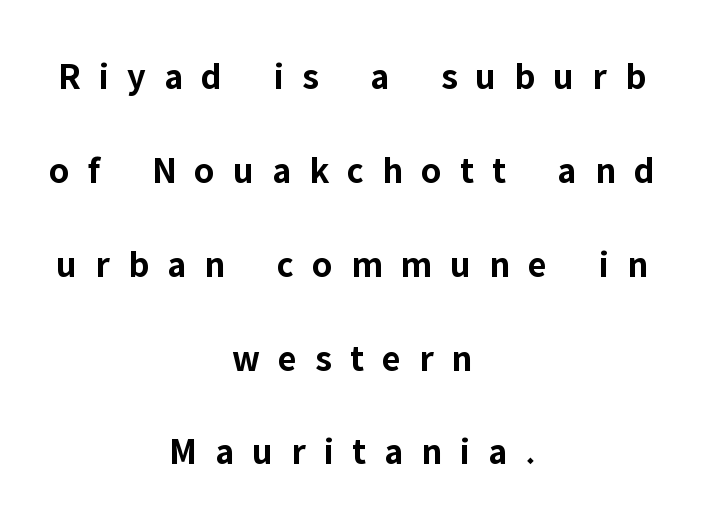
The image shows 38 px bold sans-serif type, upright; set centered, loose line spacing (2.47x), unusually wide letter spacing (+0.48 em), not underlined; low stroke contrast and a medium x-height.
